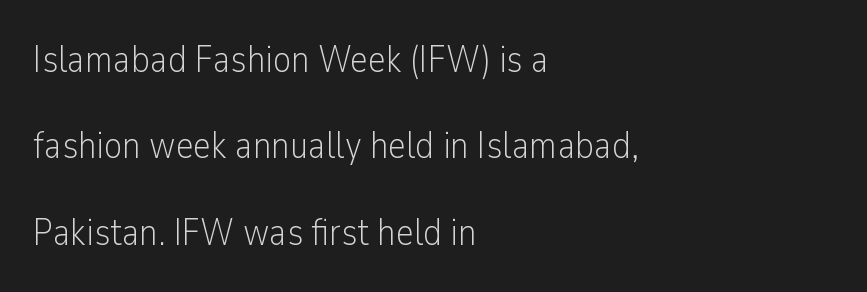
The image shows 38 px light, condensed sans-serif type, upright; set left-aligned, loose line spacing (2.27x), normal letter spacing, not underlined; low stroke contrast and a medium x-height.
